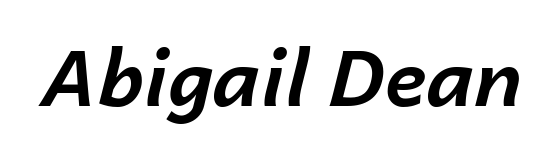
The image shows 78 px bold type, italic (leaning right); set normal letter spacing, not underlined; low stroke contrast and a medium x-height.
